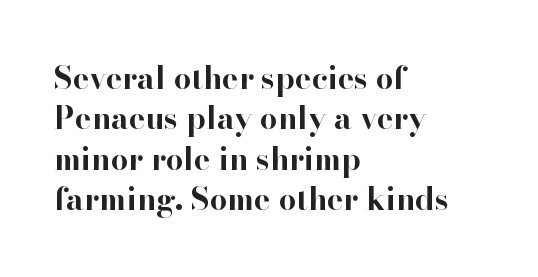
The image shows 31 px bold serif type, upright; set left-aligned, normal line spacing (1.3x), normal letter spacing, not underlined; high stroke contrast and a small x-height.
